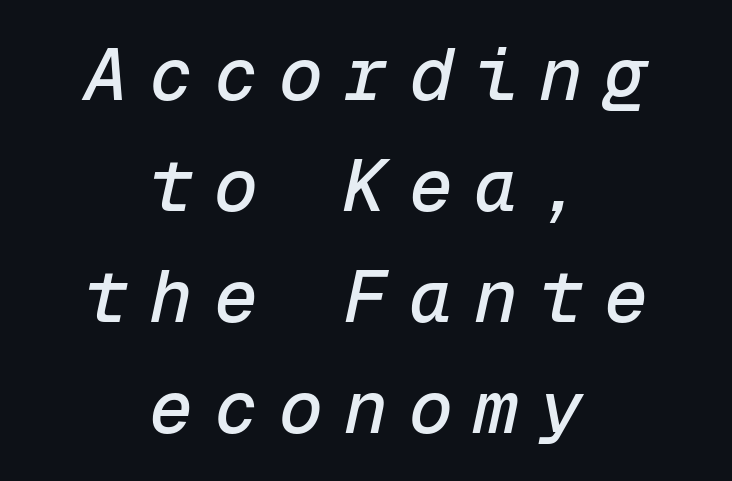
What stands out about the letter spacing? Its width — letters are far apart. It's the slanting kind of type. Honestly, the row spacing looks completely unremarkable. Spacing verdict: monospaced, one width for all characters. This rendering uses center alignment, leaving both contours irregular but symmetric.
